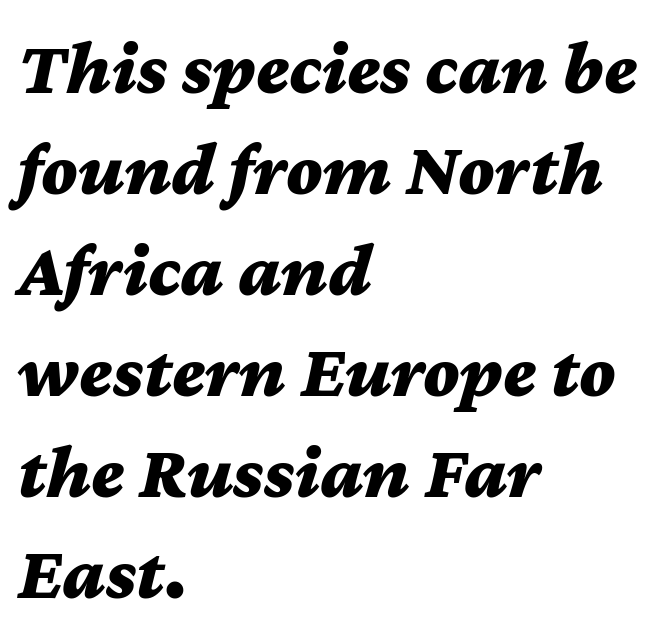
Q: Is the text bold? A: Yes.
Q: Is the text italic (slanted)? A: Yes, it leans right by about 12 degrees.
Q: Is the text underlined? A: No.
Q: How is the paragraph aligned? A: Left-aligned.
Q: Is the spacing between letters normal or unusually wide? A: Normal.
Q: Is the spacing between lines tight, normal or loose? A: Normal.
Q: Width (condensed, normal, or wide)? A: Wide.
Q: Stroke contrast? A: Medium.
Q: x-height? A: Medium.
Q: Monospaced? A: No.
